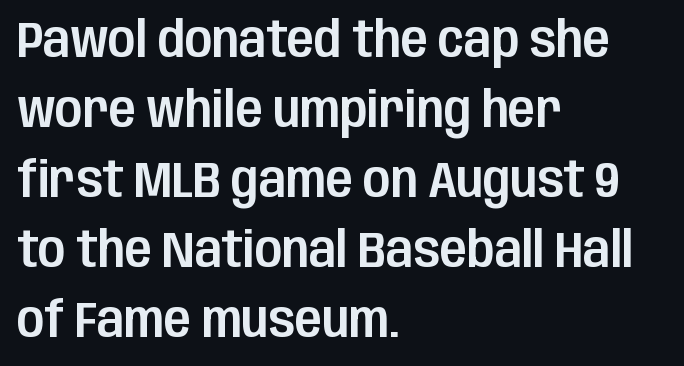
The image shows 50 px condensed sans-serif type, upright; set left-aligned, normal line spacing (1.4x), normal letter spacing, not underlined; low stroke contrast and a large x-height.
